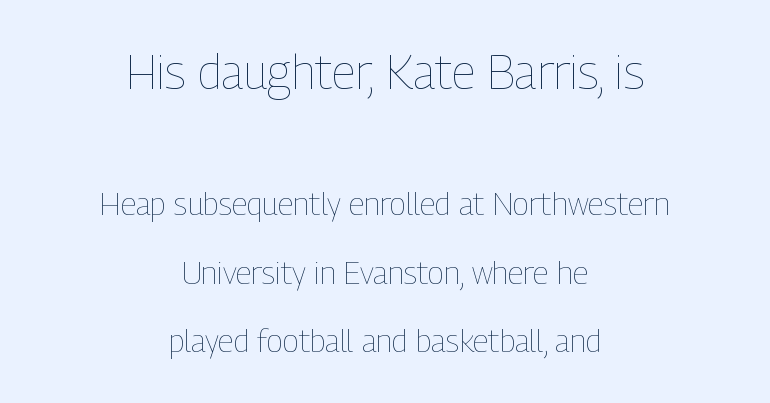
{"italic": "no", "bold": "no", "weight": "thin", "width": "condensed", "stroke_contrast": "low", "x_height": "medium", "monospaced": "no", "underline": "no", "align": "center", "line_spacing": "loose", "line_spacing_ratio": 2.21, "letter_spacing": "normal", "letter_spacing_em": 0.0, "larger_block": "first", "size_ratio": 1.52, "glyph_px": 47}
